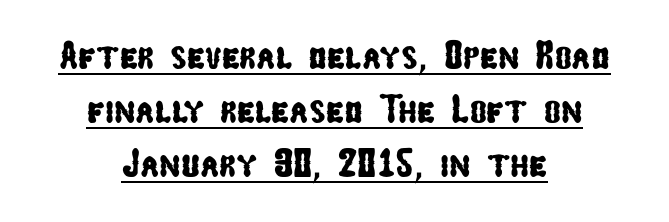
Underline: present. Looks like regular typesetting: each glyph gets only the width it needs. Leading: standard. Visually the block forms a symmetrical silhouette, jagged on both flanks. The type is set solid horizontally, with unmodified tracking. The type family on display is of the sans-serif kind.
